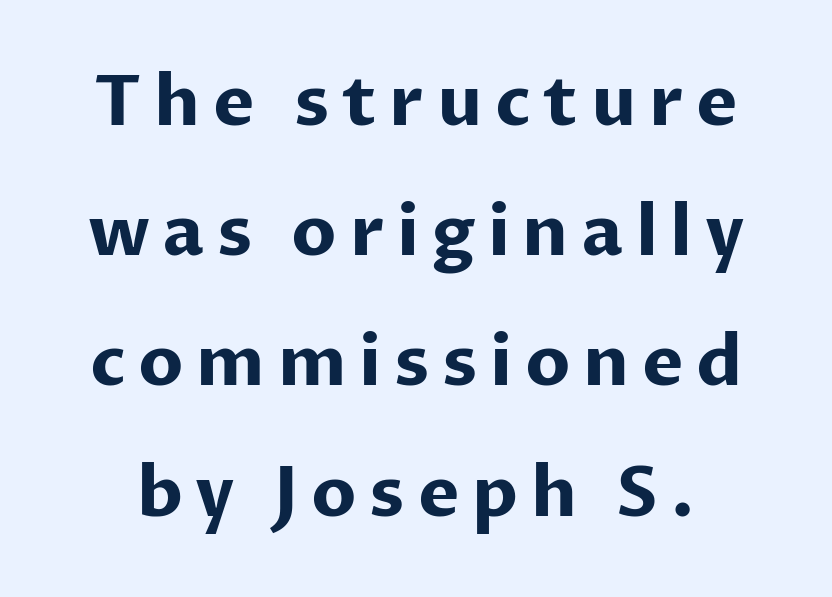
Q: Is the text bold? A: Yes.
Q: Is the text italic (slanted)? A: No, it is upright.
Q: Is the typeface a serif or a sans-serif typeface? A: Sans-serif.
Q: Is the text underlined? A: No.
Q: Width (condensed, normal, or wide)? A: Normal.
Q: Stroke contrast? A: Low.
Q: x-height? A: Medium.
Q: Monospaced? A: No.
